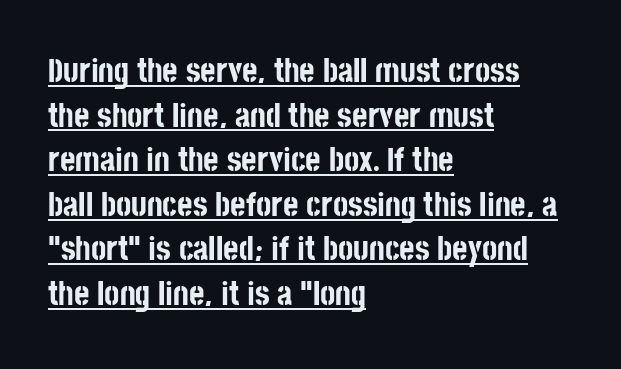
Q: Is the text bold? A: Yes.
Q: Is the text italic (slanted)? A: No, it is upright.
Q: Is the typeface a serif or a sans-serif typeface? A: Sans-serif.
Q: Is the text underlined? A: Yes.
Q: How is the paragraph aligned? A: Left-aligned.
Q: Is the spacing between letters normal or unusually wide? A: Normal.
Q: Is the spacing between lines tight, normal or loose? A: Normal.
Q: Width (condensed, normal, or wide)? A: Condensed.
Q: Stroke contrast? A: Low.
Q: x-height? A: Large.
Q: Monospaced? A: No.
